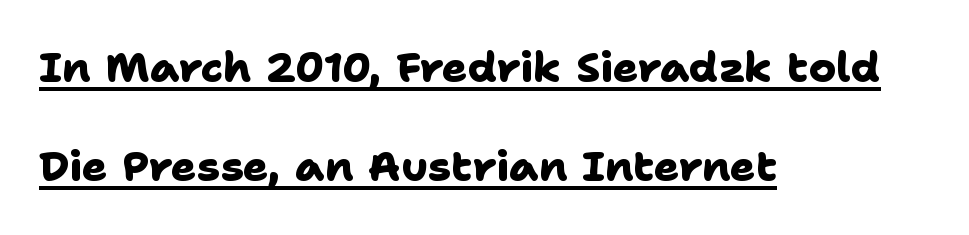
{"serif": "no", "bold": "yes", "weight": "heavy", "width": "normal", "stroke_contrast": "low", "x_height": "medium", "monospaced": "no", "underline": "yes", "align": "left", "line_spacing": "loose", "line_spacing_ratio": 2.36, "letter_spacing": "normal", "letter_spacing_em": 0.0, "glyph_px": 42}
